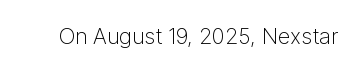
Q: Is the text bold? A: No.
Q: Is the text italic (slanted)? A: No, it is upright.
Q: Is the text underlined? A: No.
Q: Is the spacing between letters normal or unusually wide? A: Normal.
